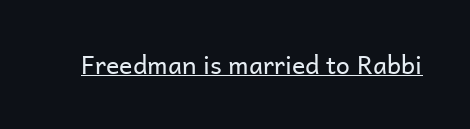
{"italic": "no", "bold": "no", "underline": "yes", "letter_spacing": "normal", "letter_spacing_em": 0.0, "glyph_px": 25}
